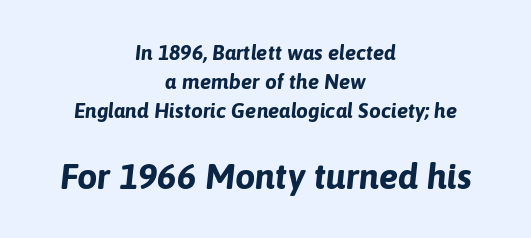
Q: Is the text bold? A: Yes.
Q: Is the text italic (slanted)? A: Yes, it leans right by about 6 degrees.
Q: Is the text underlined? A: No.
Q: How is the paragraph aligned? A: Centered.
Q: Is the spacing between letters normal or unusually wide? A: Normal.
Q: Is the spacing between lines tight, normal or loose? A: Normal.
Q: Which block of text is set in a larger size, the first (top) or the second (bottom)? A: The second (bottom) one.
Q: Width (condensed, normal, or wide)? A: Normal.
Q: Stroke contrast? A: Low.
Q: x-height? A: Medium.
Q: Monospaced? A: No.
